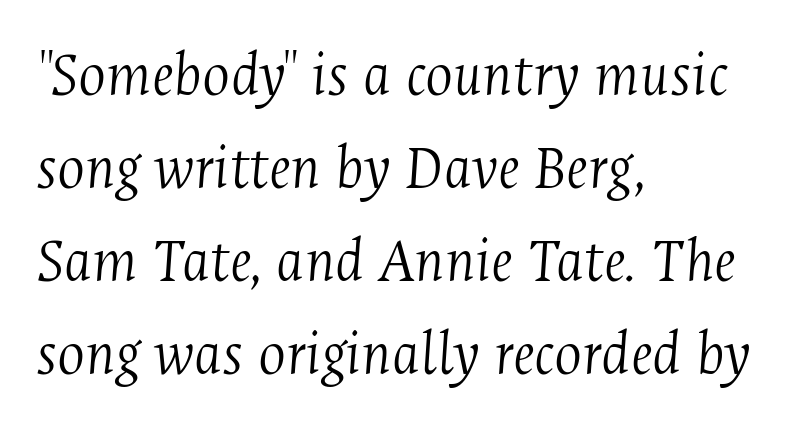
{"serif": "yes", "italic": "yes", "lean": "right", "slant_degrees": 4, "bold": "no", "weight": "light", "width": "condensed", "stroke_contrast": "medium", "x_height": "medium", "monospaced": "no", "underline": "no", "align": "left", "line_spacing": "normal", "line_spacing_ratio": 1.43, "letter_spacing": "normal", "letter_spacing_em": 0.0, "glyph_px": 65}
